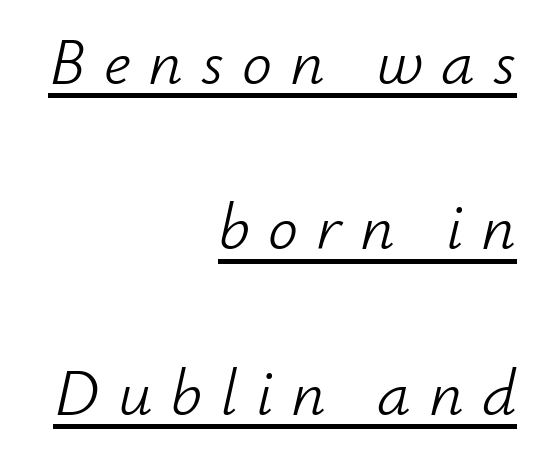
Casual observation: everything's shoved over to the right. Short note: letters widely spaced. The passage shown leans; its letterforms are oblique. The lines are spread far apart with generous leading. Is the stroke heavy? The answer is a plain regular-or-lighter.
